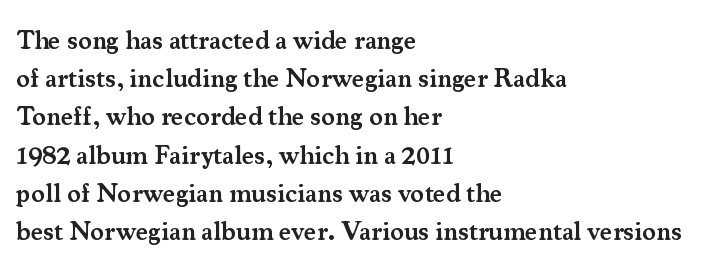
Q: Is the text bold? A: Semi-bold.
Q: Is the text italic (slanted)? A: No, it is upright.
Q: Is the text underlined? A: No.
Q: How is the paragraph aligned? A: Left-aligned.
Q: Is the spacing between letters normal or unusually wide? A: Normal.
Q: Is the spacing between lines tight, normal or loose? A: Normal.
